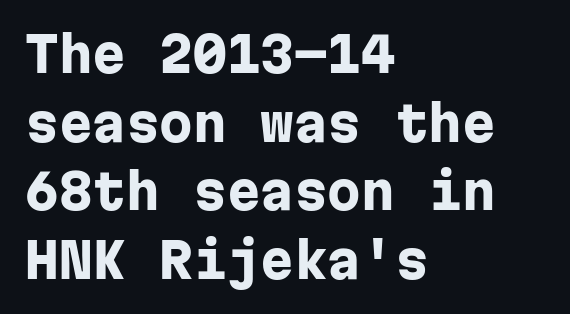
{"serif": "no", "italic": "no", "bold": "yes", "weight": "heavy", "width": "normal", "stroke_contrast": "low", "x_height": "medium", "monospaced": "yes", "underline": "no", "align": "left", "line_spacing": "normal", "line_spacing_ratio": 1.43, "letter_spacing": "normal", "letter_spacing_em": 0.0, "glyph_px": 48}
